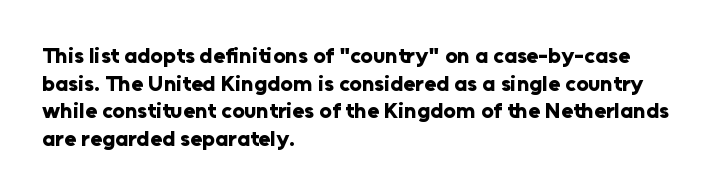
The image shows 22 px bold type, upright; set left-aligned, normal line spacing (1.26x), normal letter spacing, not underlined.
